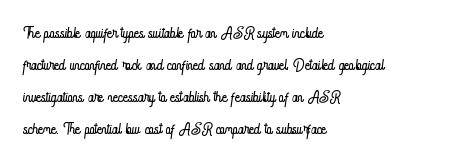
Check the space under the baseline: it is left empty. These lines are set flush left with a ragged right edge. Weight: not bold — regular or lighter.
